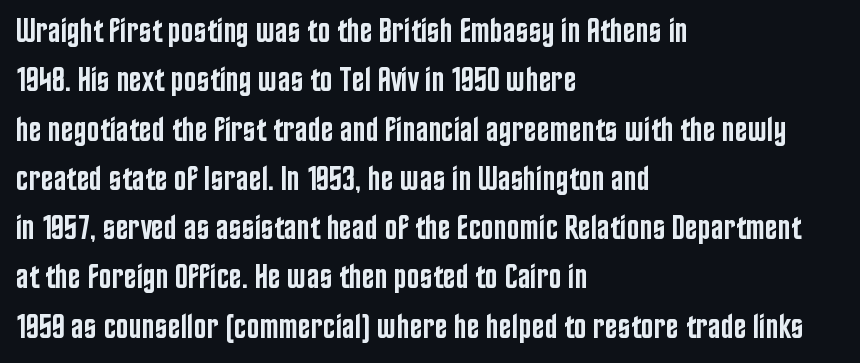
{"serif": "no", "italic": "no", "bold": "semi", "weight": "semibold", "width": "condensed", "stroke_contrast": "low", "x_height": "large", "monospaced": "no", "underline": "no", "align": "left", "line_spacing": "normal", "line_spacing_ratio": 1.45, "letter_spacing": "normal", "letter_spacing_em": 0.0, "glyph_px": 34}
